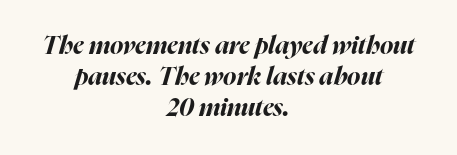
Underlining? Definitely not there. Caption: standard tracking, unaltered. The rendering applies a slant to the glyphs. Is the block centered? Yes — each line is placed symmetrically about the middle. The font is running at its bold setting.
